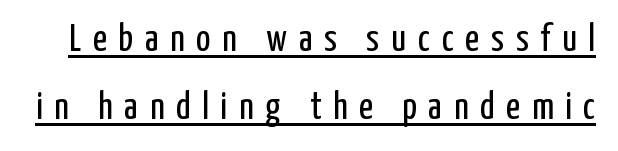
The face used here is proportionally spaced, like ordinary book or web type. Glyph-to-glyph distance is far greater than everyday printed text. The strokes carry an ordinary text weight at most. This sample uses a sans-serif face. Emphasis is given by a line drawn under the lettering. Italic? Not at all — the glyphs are vertical.
